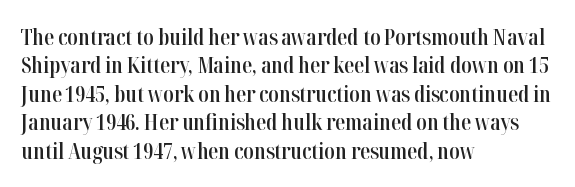
The image shows 22 px text type, upright; set left-aligned, normal line spacing (1.29x), normal letter spacing, not underlined.
